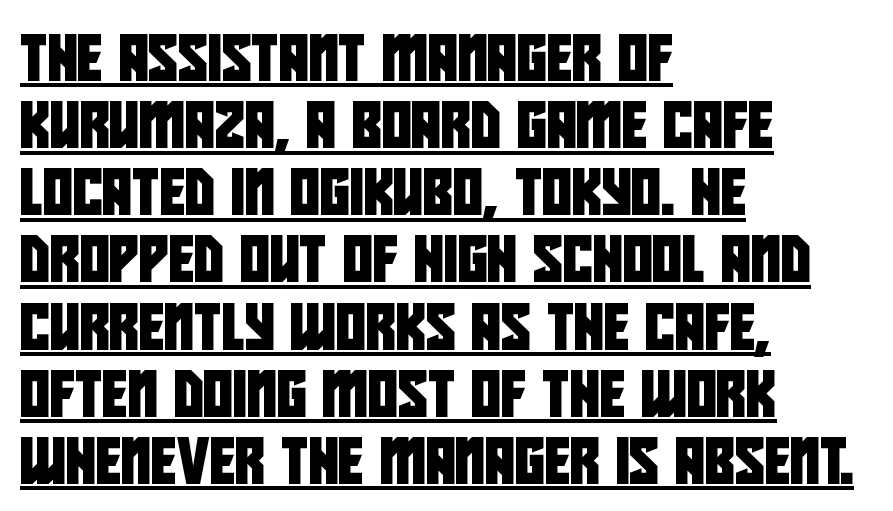
Stroke terminals: plain, sans-serif. Which margin do the lines hug? The left one — the right edge is uneven. A typesetter would call this proportional, since set widths differ per character. Caption: lettering with a line underneath. Vertically, the passage feels balanced, rows spaced as you'd expect.
